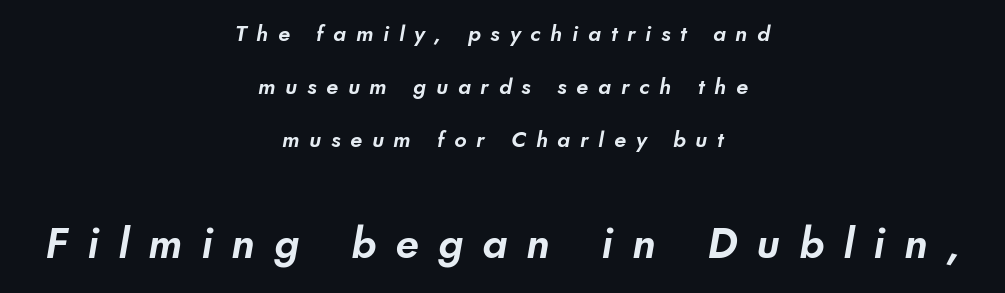
Each letter's strokes conclude bluntly, with no projecting serifs. Is the letter spacing exaggerated? Yes — the characters are pushed far apart. A typesetter would call this proportional, since set widths differ per character. The baseline area is clear. Compare the two chunks: the lower has the greater cap height. Horizontal alignment here is central, giving a formal, balanced look.
